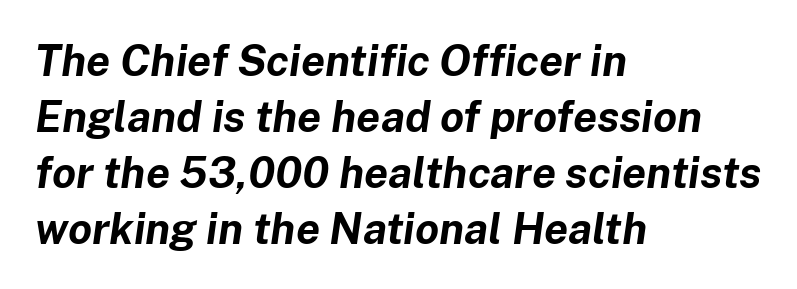
The image shows 43 px bold type, italic (leaning right); set left-aligned, normal line spacing (1.3x), normal letter spacing, not underlined; low stroke contrast and a medium x-height.
